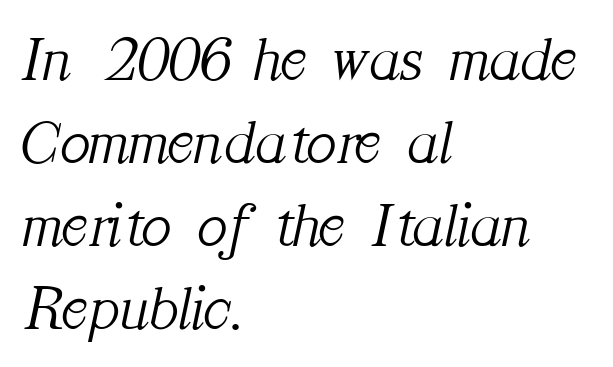
Every row of glyphs begins at an identical x-position on the left. Proportional: the letters do not fall into vertical columns. Unlike a clean sans, this face finishes its strokes with serifs. Bare-footed words on every line.
